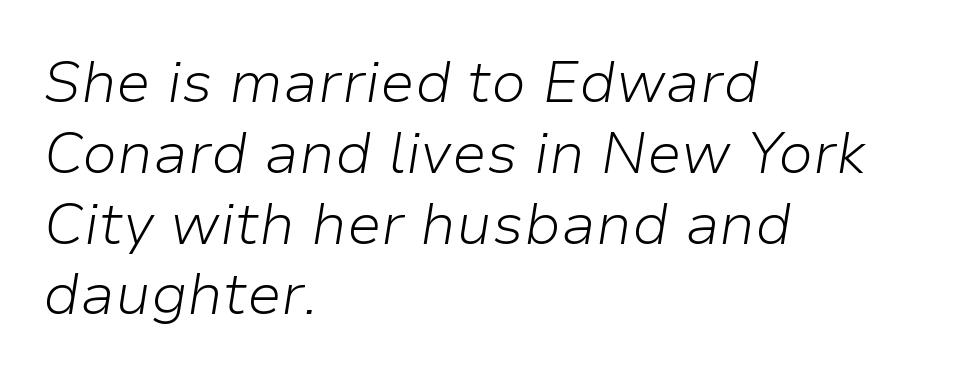
Q: Is the text bold? A: No.
Q: Is the text italic (slanted)? A: Yes, it leans right by about 9 degrees.
Q: Is the text underlined? A: No.
Q: How is the paragraph aligned? A: Left-aligned.
Q: Is the spacing between letters normal or unusually wide? A: Normal.
Q: Width (condensed, normal, or wide)? A: Normal.
Q: Stroke contrast? A: Low.
Q: x-height? A: Medium.
Q: Monospaced? A: No.
